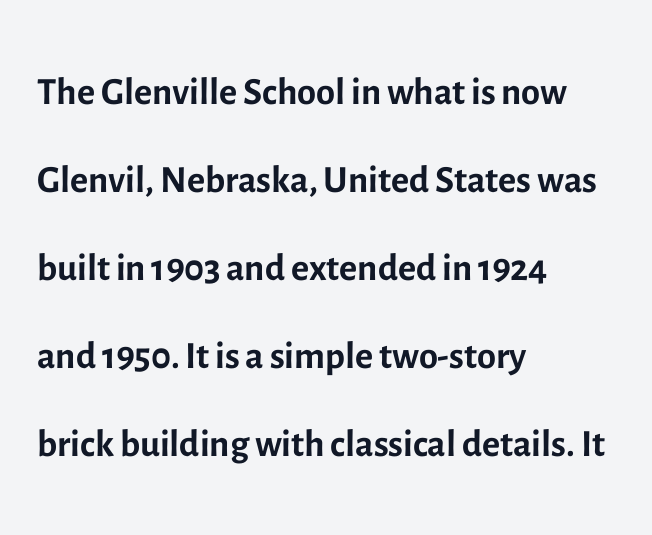
{"serif": "no", "italic": "no", "bold": "no", "weight": "regular", "width": "normal", "x_height": "medium", "monospaced": "no", "underline": "no", "align": "left", "line_spacing": "normal", "line_spacing_ratio": 1.6, "letter_spacing": "normal", "letter_spacing_em": 0.0, "glyph_px": 55}
